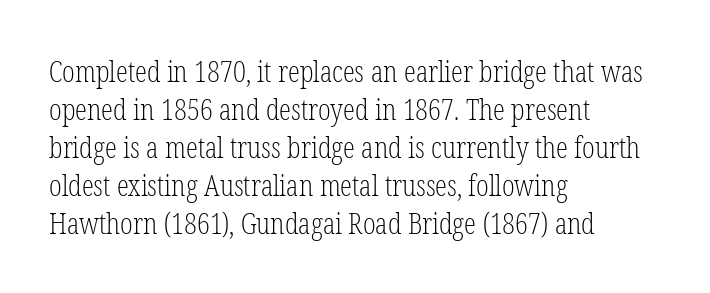
The image shows 30 px light, condensed serif type, upright; set left-aligned, normal line spacing (1.27x), normal letter spacing, not underlined; low stroke contrast and a medium x-height.
